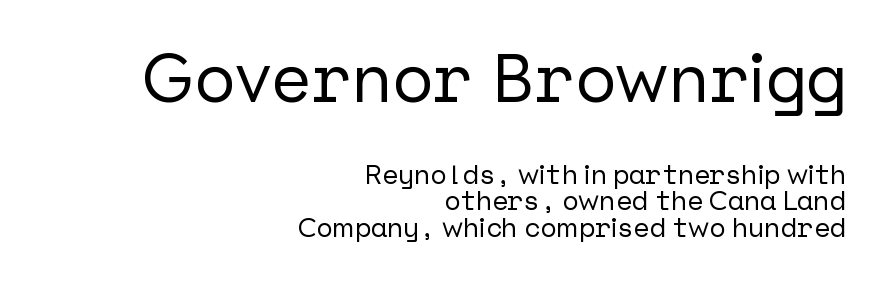
{"serif": "no", "italic": "no", "width": "normal", "stroke_contrast": "low", "x_height": "medium", "underline": "no", "align": "right", "line_spacing": "tight", "line_spacing_ratio": 0.99, "letter_spacing": "normal", "letter_spacing_em": 0.0, "larger_block": "first", "size_ratio": 2.52, "glyph_px": 68}
